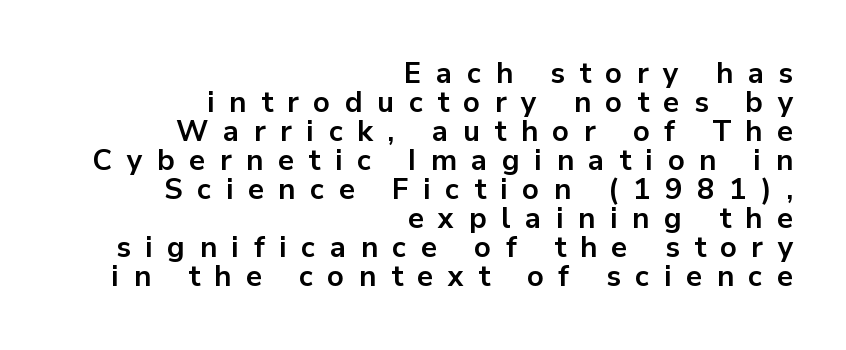
Q: Is the text bold? A: Yes.
Q: Is the text italic (slanted)? A: No, it is upright.
Q: Is the typeface a serif or a sans-serif typeface? A: Sans-serif.
Q: Is the text underlined? A: No.
Q: How is the paragraph aligned? A: Right-aligned.
Q: Is the spacing between letters normal or unusually wide? A: Unusually wide.
Q: Is the spacing between lines tight, normal or loose? A: Tight.
Q: Width (condensed, normal, or wide)? A: Normal.
Q: Stroke contrast? A: Low.
Q: x-height? A: Medium.
Q: Monospaced? A: No.
